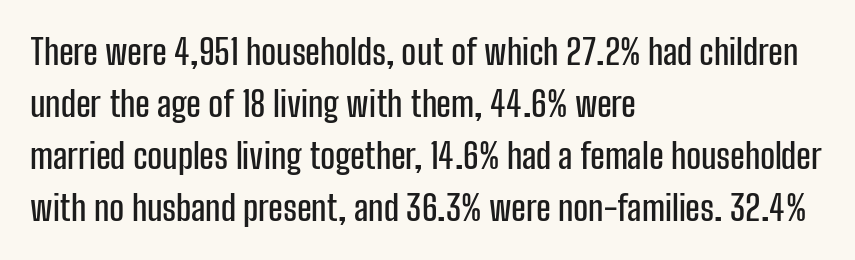
Classification — sans serif. These lines are rendered in a variable-pitch font. Leftover space on each line is placed entirely after the last word. The glyphs are unaccompanied by any horizontal stroke below them.
